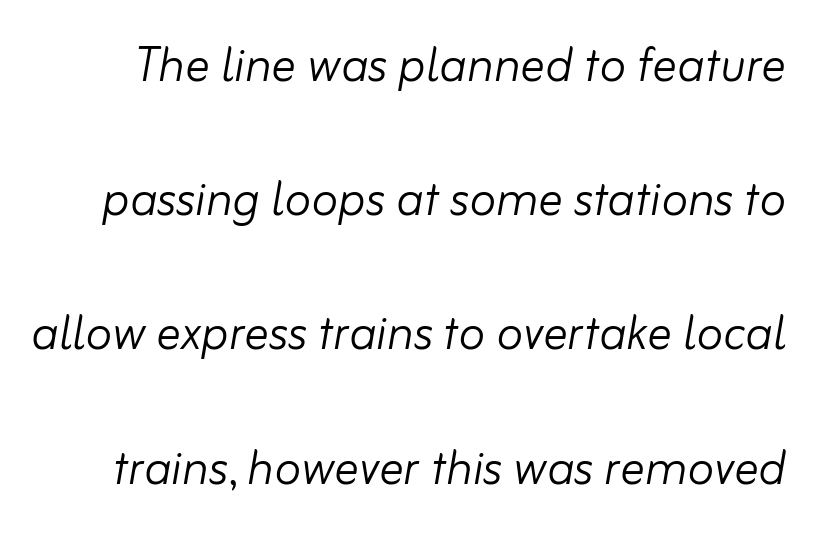
Compared with typical paragraphs, the rows here are farther apart. Looks like regular typesetting: each glyph gets only the width it needs. Slanted lettering throughout. Each word holds together tightly as a unit, with standard inter-letter gaps. Stem width sits at or under what a default text font uses.
